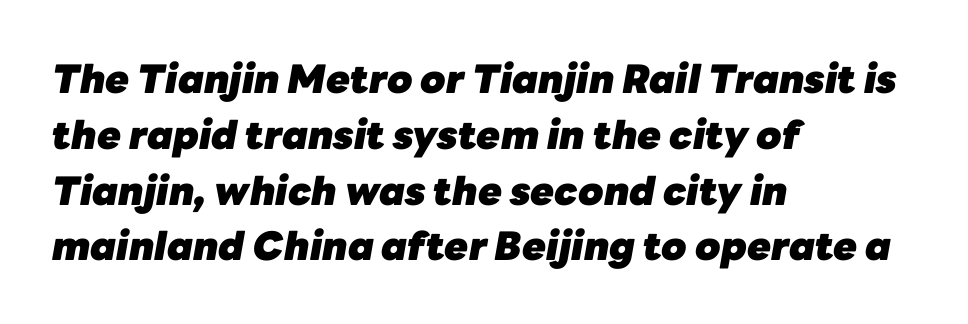
{"italic": "yes", "lean": "right", "slant_degrees": 10, "bold": "yes", "weight": "heavy", "width": "normal", "stroke_contrast": "low", "x_height": "medium", "monospaced": "no", "underline": "no", "align": "left", "line_spacing": "normal", "line_spacing_ratio": 1.43, "letter_spacing": "normal", "letter_spacing_em": 0.0, "glyph_px": 39}
